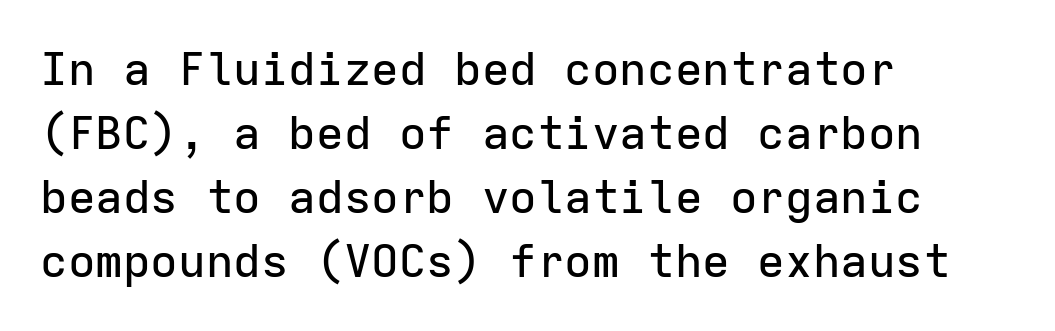
The lettering holds an erect, upright posture throughout. In terms of leading, this rendering sits right in the middle. In terms of letterform style, serifs are entirely absent. The passage shown is typed in a monospace face where columns stay perfectly aligned. The rendering anchors every line to the left-hand side.
